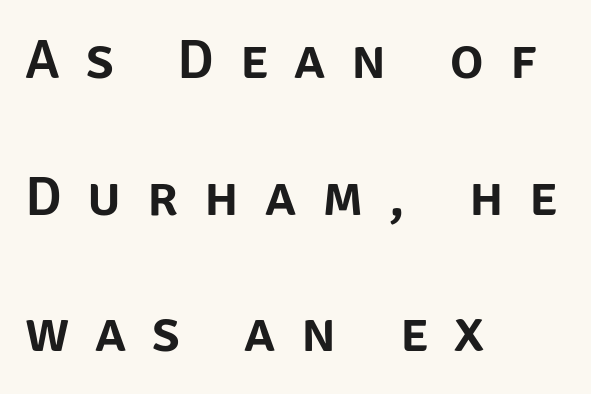
The image shows 56 px sans-serif type, upright; set left-aligned, loose line spacing (2.44x), unusually wide letter spacing (+0.46 em), not underlined; low stroke contrast and a large x-height.
